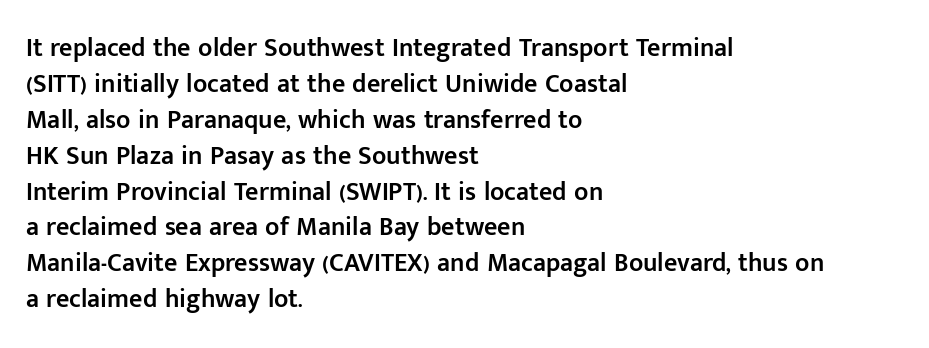
The glyphs have the mass of a demibold cut, below bold. The rendering uses a moderate line-height, typical for paragraphs. Here the glyphs are tracked normally, forming tight word shapes. The rag falls on the right side of this text block.
